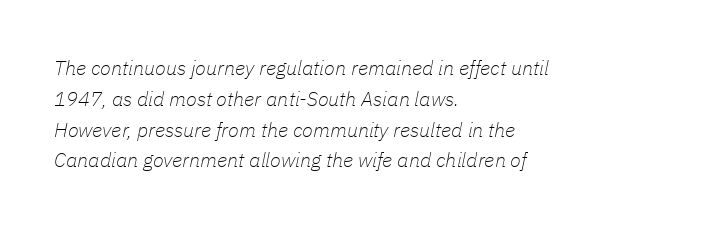
The block of text has a typical density, with ordinary space between rows. The letterforms sit at book weight or below. Glyph-to-glyph distance matches everyday printed text. There's an unmistakable incline to the writing here.
